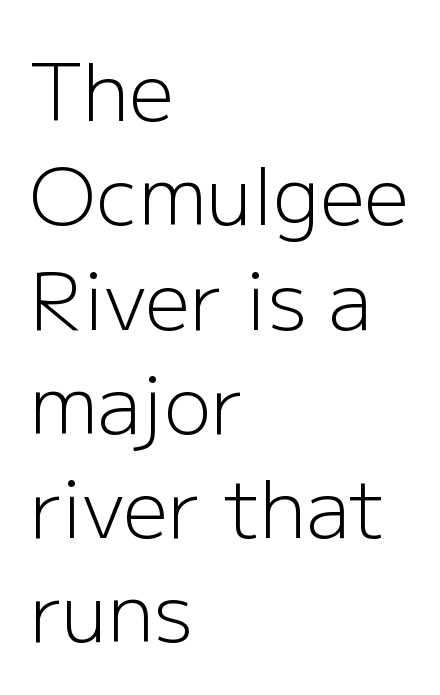
The image shows 79 px light sans-serif type, upright; set left-aligned, normal line spacing (1.32x), normal letter spacing, not underlined; low stroke contrast and a medium x-height.
